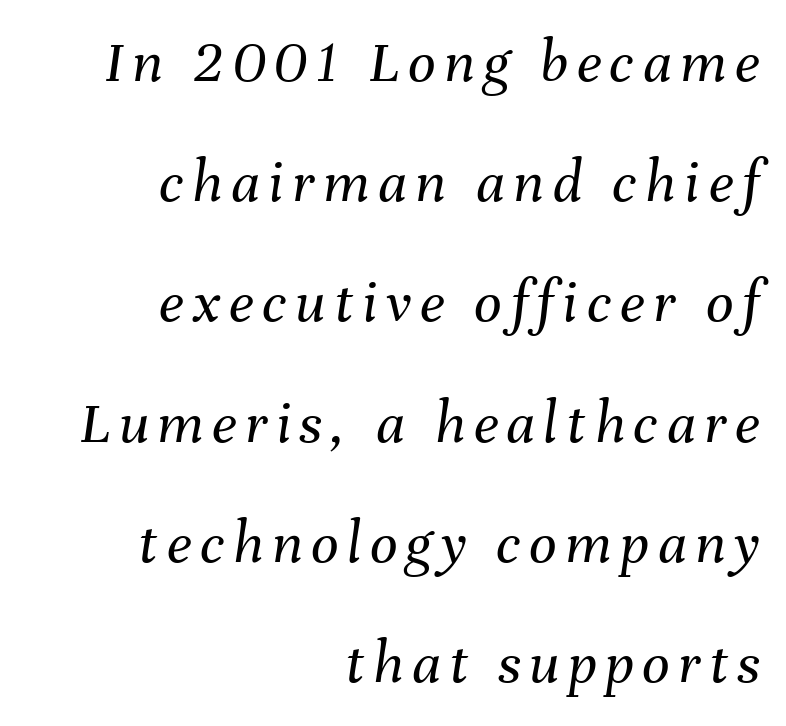
{"italic": "yes", "lean": "right", "slant_degrees": 8, "bold": "no", "weight": "regular", "width": "normal", "stroke_contrast": "medium", "x_height": "medium", "monospaced": "no", "underline": "no", "align": "right", "line_spacing": "loose", "line_spacing_ratio": 1.97, "glyph_px": 61}
